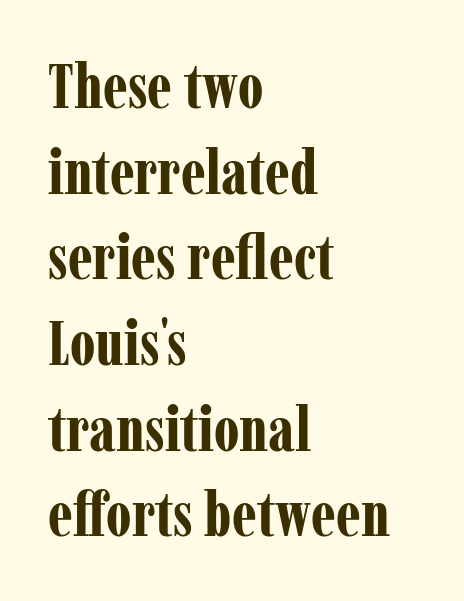
Default kerning and tracking; the words read as compact shapes. Is this a fixed-width face? No — the glyphs have proportional, varying widths. Each glyph is drawn with heavy, bold strokes. Underline: absent. The lettering holds an erect, upright posture throughout. These lines are set flush left with a ragged right edge.
